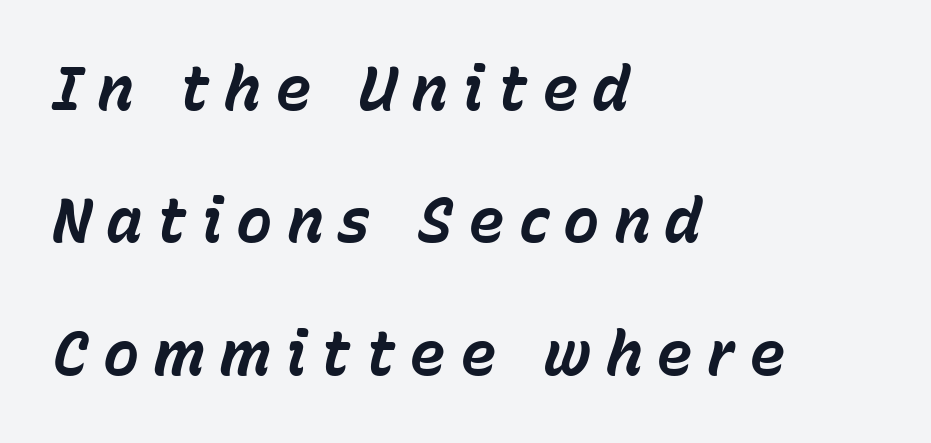
The image shows 61 px bold type, italic (leaning right); set left-aligned, loose line spacing (2.17x), unusually wide letter spacing (+0.23 em), not underlined; low stroke contrast and a medium x-height.
